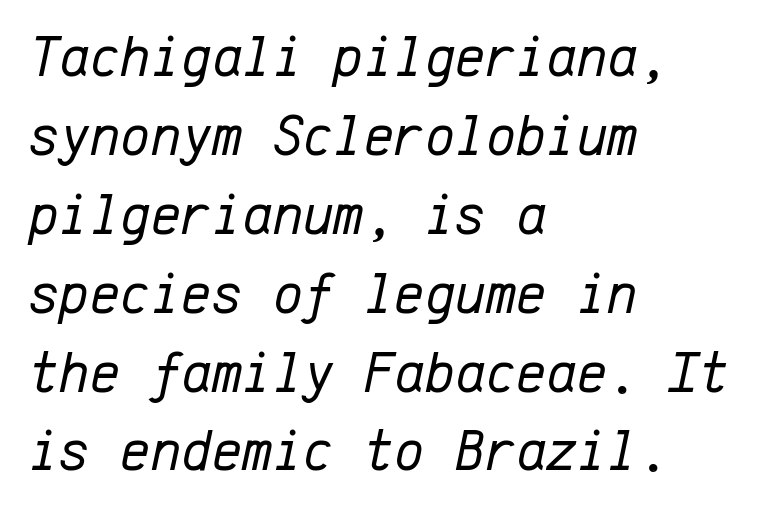
Q: Is the text bold? A: No.
Q: Is the text italic (slanted)? A: Yes, it leans right by about 12 degrees.
Q: Is the text underlined? A: No.
Q: How is the paragraph aligned? A: Left-aligned.
Q: Is the spacing between letters normal or unusually wide? A: Normal.
Q: Is the spacing between lines tight, normal or loose? A: Normal.
Q: Width (condensed, normal, or wide)? A: Normal.
Q: Stroke contrast? A: Low.
Q: x-height? A: Medium.
Q: Monospaced? A: Yes.
